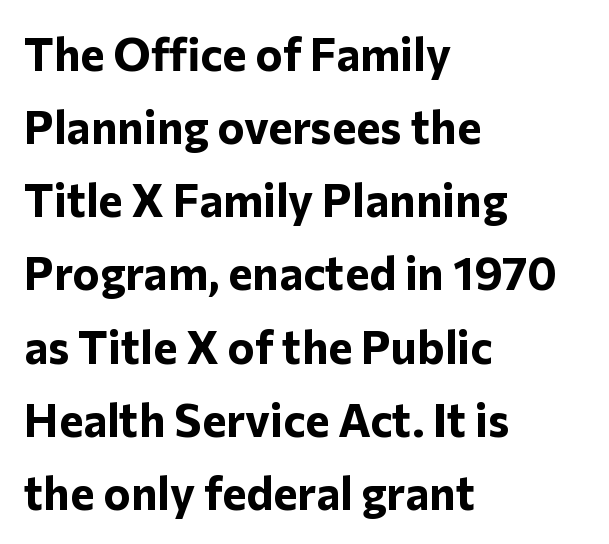
Bare-footed words on every line. The letters sit at their default tracking, neither squeezed nor spread. Typographically, this falls in the sans-serif category. The passage shown stacks its lines at a standard gap. The rendering uses natural spacing where letterforms have individual widths.
